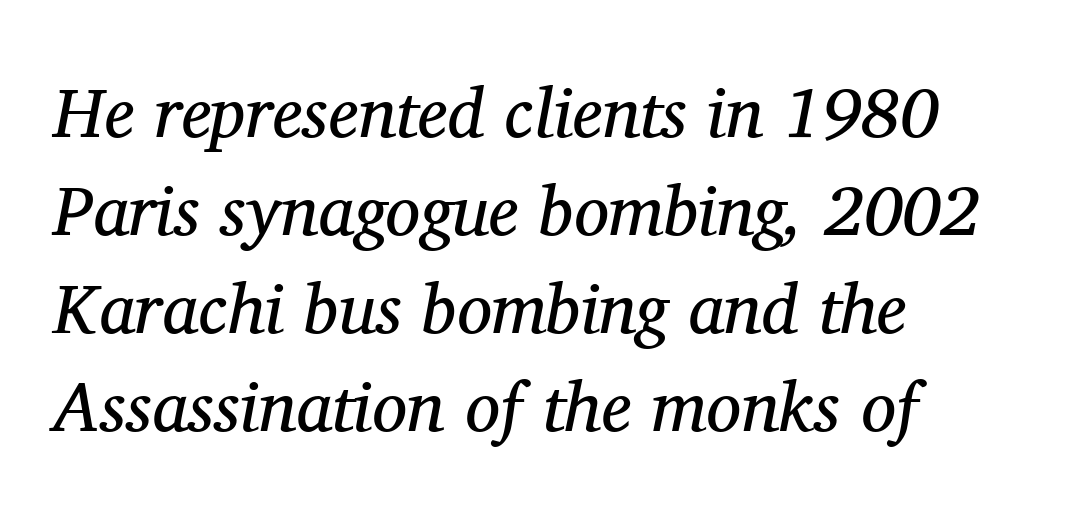
Stems here are at most as thick as an everyday book face. Lines of text with bare space underneath. Do the characters align in a grid? No, the font is proportional. Every row of glyphs begins at an identical x-position on the left. A normal amount of white space separates one row of letters from the next.
